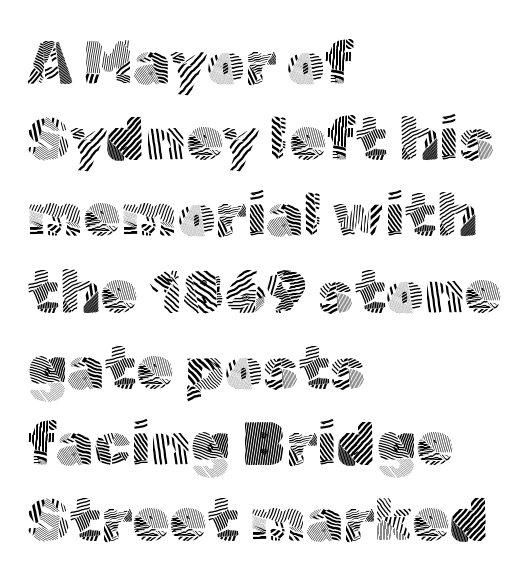
Q: Is the text bold? A: No.
Q: Is the text italic (slanted)? A: No, it is upright.
Q: Is the typeface a serif or a sans-serif typeface? A: Sans-serif.
Q: Is the text underlined? A: No.
Q: How is the paragraph aligned? A: Left-aligned.
Q: Is the spacing between letters normal or unusually wide? A: Normal.
Q: Is the spacing between lines tight, normal or loose? A: Normal.
Q: Width (condensed, normal, or wide)? A: Normal.
Q: x-height? A: Medium.
Q: Monospaced? A: No.
